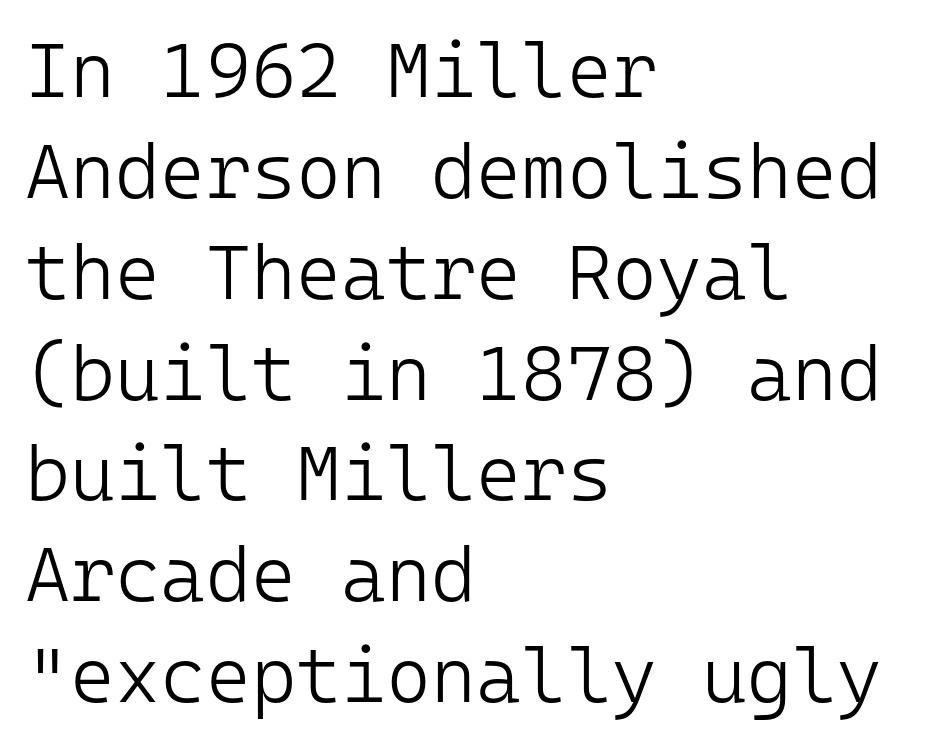
The image shows 77 px light sans-serif type, upright, monospaced; set left-aligned, normal line spacing (1.31x), normal letter spacing, not underlined; low stroke contrast and a medium x-height.
